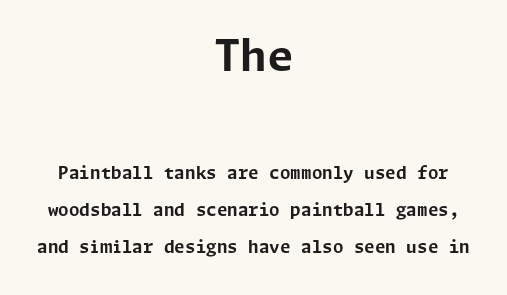
The image shows 43 px bold sans-serif type, upright; set centered, loose line spacing (2.18x), normal letter spacing, not underlined; the first (top) block is 2.53x larger; low stroke contrast and a medium x-height.
